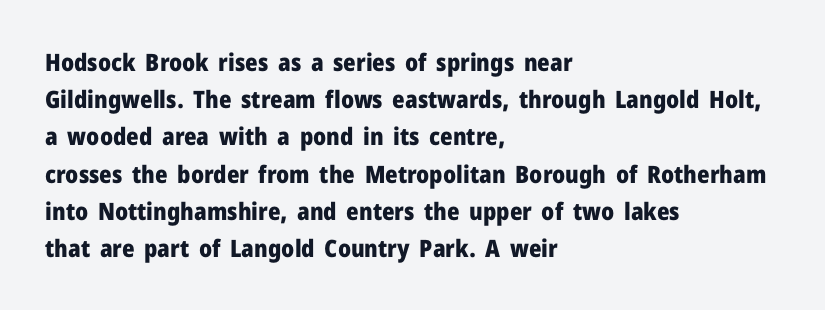
The passage shown has conventional tracking throughout. Underline: absent. The lines in this sample share a left origin and differ only in where they stop. These lines carry a lot of weight — the face is fully bold. Leading: standard. Characters remain perfectly vertical along every line.
